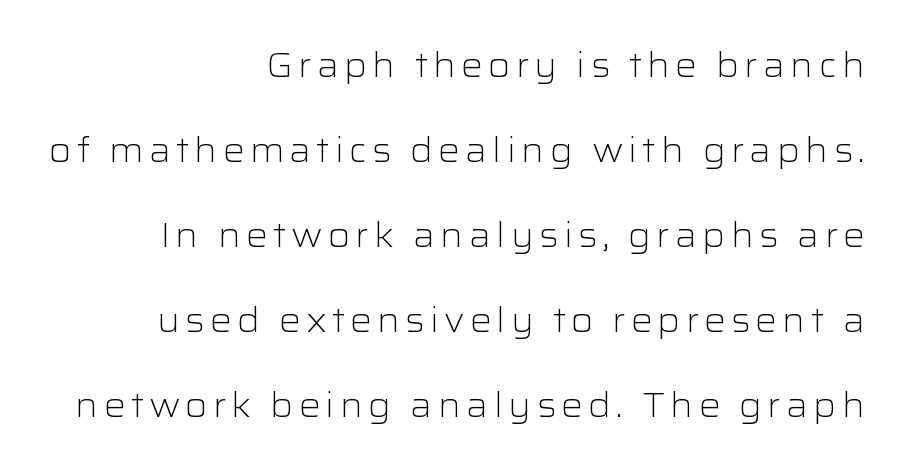
{"serif": "no", "italic": "no", "bold": "no", "weight": "light", "width": "wide", "stroke_contrast": "low", "x_height": "medium", "monospaced": "no", "underline": "no", "align": "right", "line_spacing": "loose", "line_spacing_ratio": 2.5, "glyph_px": 34}
